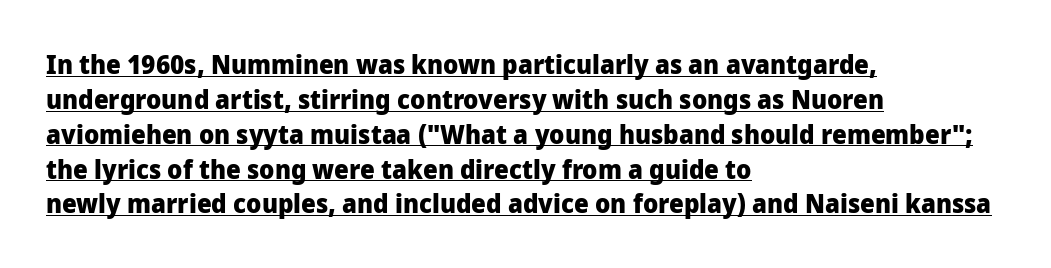
{"italic": "no", "bold": "yes", "underline": "yes", "align": "left", "line_spacing": "normal", "line_spacing_ratio": 1.34, "letter_spacing": "normal", "letter_spacing_em": 0.0, "glyph_px": 26}
